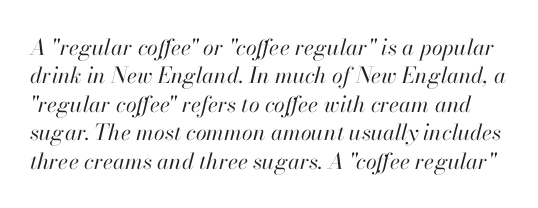
{"italic": "yes", "lean": "right", "slant_degrees": 13, "bold": "no", "underline": "no", "line_spacing": "normal", "line_spacing_ratio": 1.29, "letter_spacing": "normal", "letter_spacing_em": 0.0, "glyph_px": 22}
